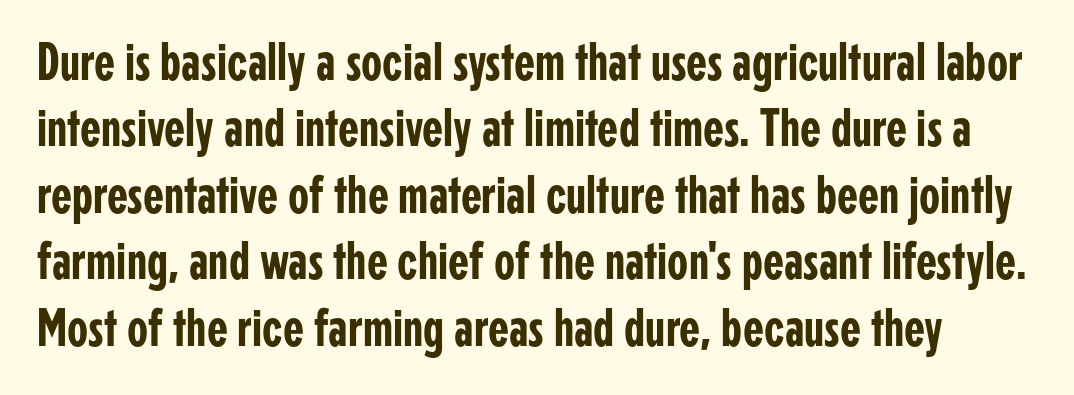
{"serif": "no", "italic": "no", "width": "condensed", "stroke_contrast": "low", "x_height": "medium", "monospaced": "no", "underline": "no", "line_spacing_ratio": 1.23, "letter_spacing": "normal", "letter_spacing_em": 0.0, "glyph_px": 54}
